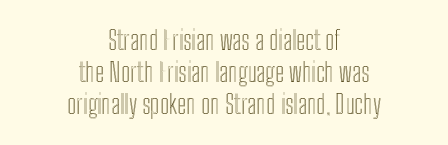
The image shows 26 px text type, upright; set centered, line spacing 1.24x, normal letter spacing, not underlined.
